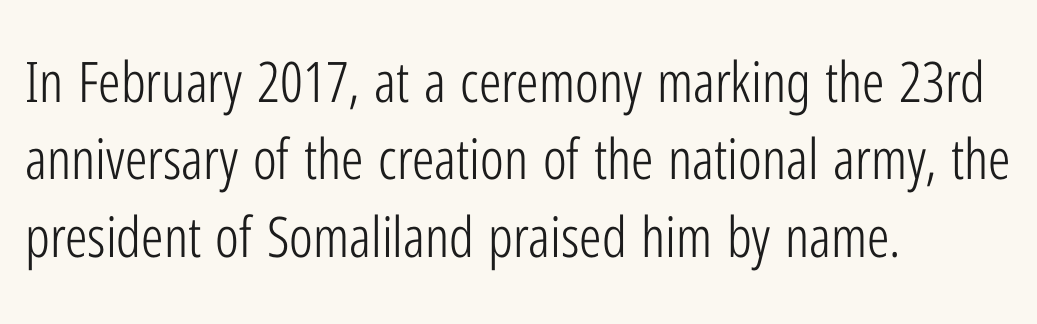
Classification — sans serif. Varying glyph widths throughout — classic text-font behaviour. This is roman type, the default non-slanted kind. No extra ink here — the face is not bold. If you measured baseline to baseline, you'd find a middling distance.
